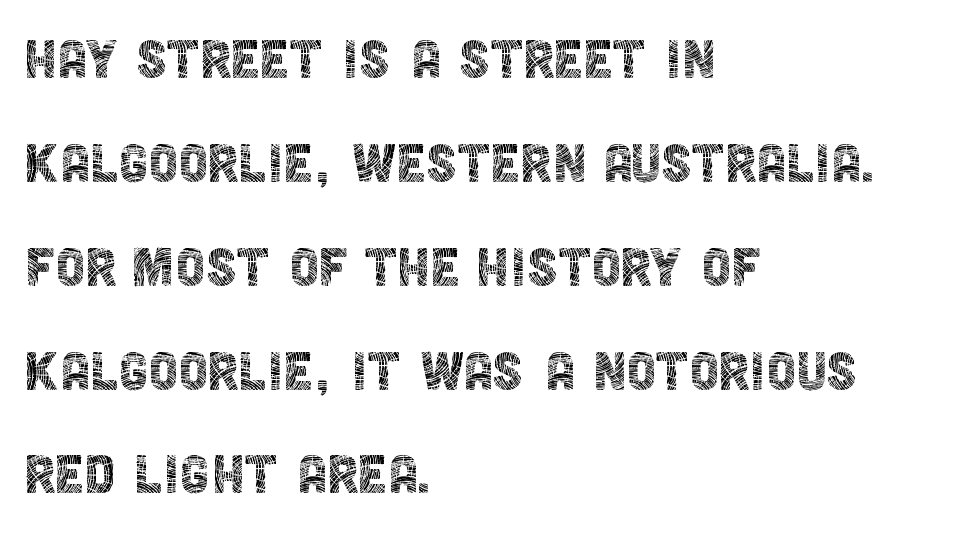
Q: Is the text bold? A: No.
Q: Is the text italic (slanted)? A: No, it is upright.
Q: Is the typeface a serif or a sans-serif typeface? A: Sans-serif.
Q: Is the text underlined? A: No.
Q: How is the paragraph aligned? A: Left-aligned.
Q: Is the spacing between letters normal or unusually wide? A: Normal.
Q: Is the spacing between lines tight, normal or loose? A: Normal.
Q: Width (condensed, normal, or wide)? A: Condensed.
Q: x-height? A: Large.
Q: Monospaced? A: No.
